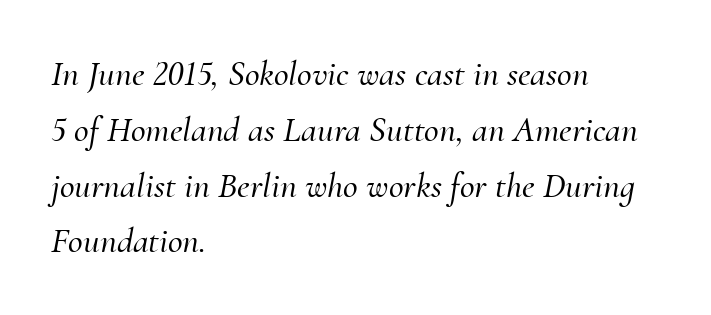
The image shows 36 px serif type, italic (leaning right); set left-aligned, normal line spacing (1.55x), normal letter spacing, not underlined; medium stroke contrast and a small x-height.
